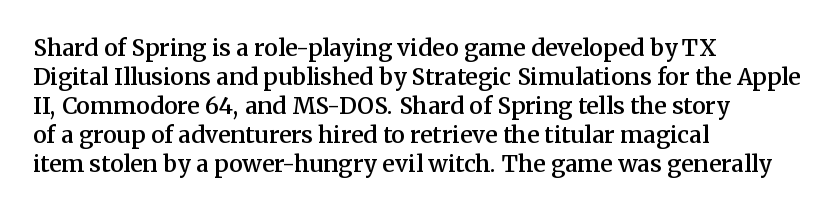
{"italic": "no", "bold": "semi", "underline": "no", "align": "left", "line_spacing": "normal", "line_spacing_ratio": 1.26, "letter_spacing": "normal", "letter_spacing_em": 0.0, "glyph_px": 23}
